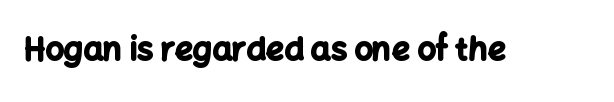
Q: Is the text bold? A: Yes.
Q: Is the text italic (slanted)? A: No, it is upright.
Q: Is the typeface a serif or a sans-serif typeface? A: Sans-serif.
Q: Is the text underlined? A: No.
Q: Is the spacing between letters normal or unusually wide? A: Normal.
Q: Width (condensed, normal, or wide)? A: Normal.
Q: Stroke contrast? A: Low.
Q: x-height? A: Medium.
Q: Monospaced? A: No.
